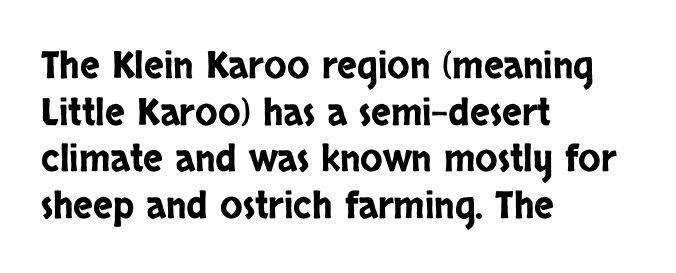
Q: Is the text italic (slanted)? A: No, it is upright.
Q: Is the typeface a serif or a sans-serif typeface? A: Sans-serif.
Q: Is the text underlined? A: No.
Q: How is the paragraph aligned? A: Left-aligned.
Q: Is the spacing between letters normal or unusually wide? A: Normal.
Q: Is the spacing between lines tight, normal or loose? A: Normal.
Q: Width (condensed, normal, or wide)? A: Condensed.
Q: Stroke contrast? A: Low.
Q: x-height? A: Large.
Q: Monospaced? A: No.
